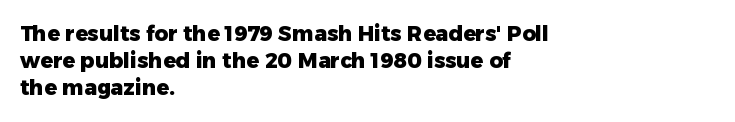
{"italic": "no", "bold": "yes", "underline": "no", "align": "left", "line_spacing": "normal", "line_spacing_ratio": 1.29, "letter_spacing": "normal", "letter_spacing_em": 0.0, "glyph_px": 21}
